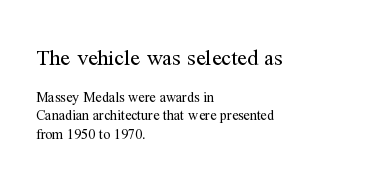
Q: Is the text bold? A: No.
Q: Is the text italic (slanted)? A: No, it is upright.
Q: Is the text underlined? A: No.
Q: How is the paragraph aligned? A: Left-aligned.
Q: Is the spacing between letters normal or unusually wide? A: Normal.
Q: Is the spacing between lines tight, normal or loose? A: Normal.
Q: Which block of text is set in a larger size, the first (top) or the second (bottom)? A: The first (top) one.
